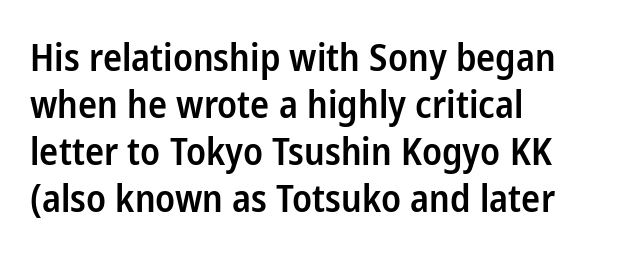
The image shows 38 px semibold, condensed sans-serif type, upright; set left-aligned, line spacing 1.24x, normal letter spacing, not underlined; low stroke contrast and a medium x-height.
